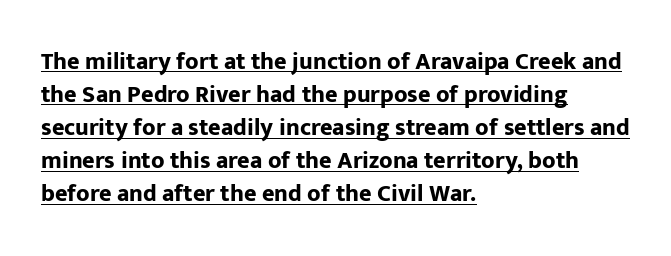
The image shows 24 px bold type, upright; set left-aligned, normal line spacing (1.38x), normal letter spacing, underlined.
